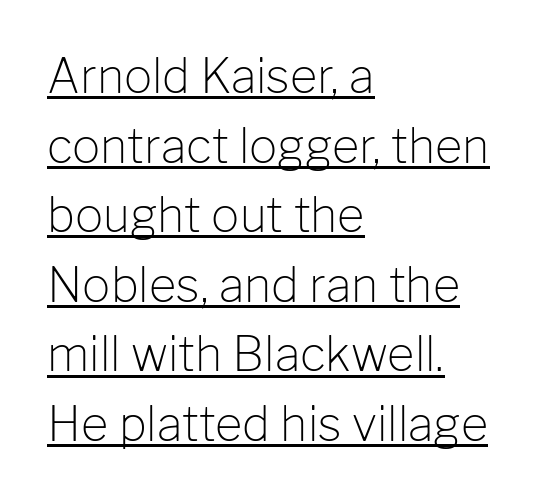
The image shows 47 px light sans-serif type, upright; set left-aligned, normal line spacing (1.48x), normal letter spacing, underlined; low stroke contrast and a medium x-height.
